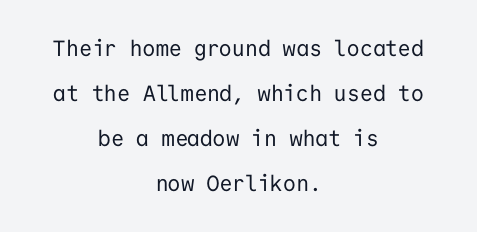
Is this a heavy cut? Hardly; it is regular or lighter. Nobody touched the tracking dial on this one. Honestly, the rows look like they've been pulled way apart. Leftover space on each line is divided equally before and after the words.
